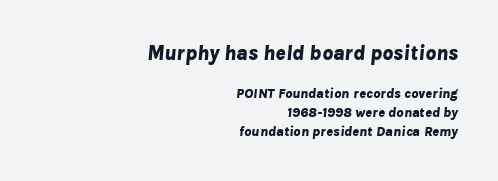
Q: Is the text bold? A: Yes.
Q: Is the text italic (slanted)? A: Yes, it leans right by about 8 degrees.
Q: Is the text underlined? A: No.
Q: How is the paragraph aligned? A: Right-aligned.
Q: Is the spacing between letters normal or unusually wide? A: Normal.
Q: Is the spacing between lines tight, normal or loose? A: Normal.
Q: Which block of text is set in a larger size, the first (top) or the second (bottom)? A: The first (top) one.
